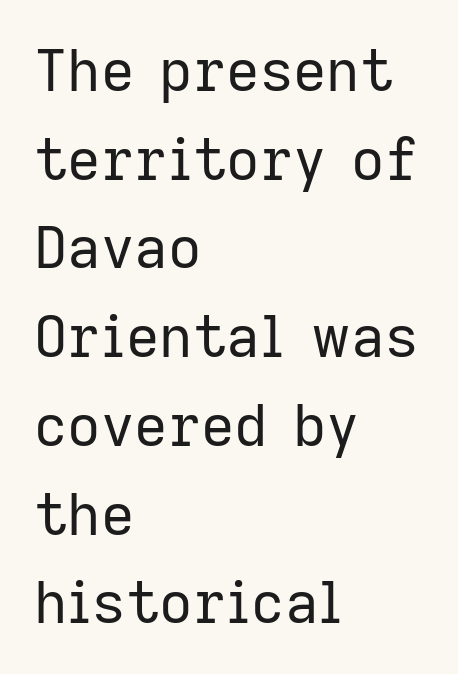
This sample uses plain, unmodified letter spacing. The weight would be labelled regular, book, light, or lighter still. Reading down the block, your eye returns to a fixed left position each line. No italicization has been applied; the sample stays upright. Underline: absent.
